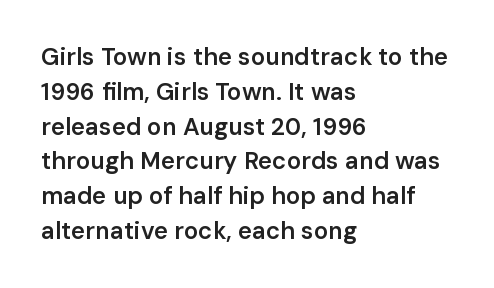
Notice how descenders clear the ascenders below comfortably — that's standard leading. It's the straight-up-and-down kind of type. Horizontally, the lines are justified to the leading edge only. Is the letter spacing exaggerated? No — it looks like the ordinary default. Semibold letterforms, between regular and bold.
